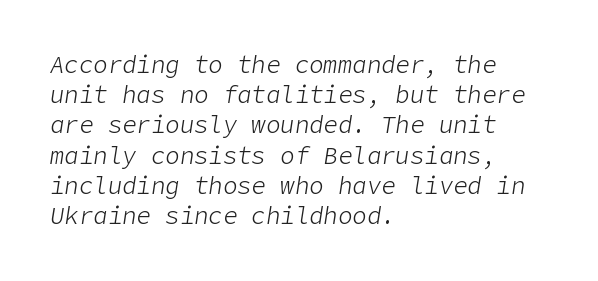
{"italic": "yes", "lean": "right", "slant_degrees": 9, "bold": "no", "underline": "no", "align": "left", "line_spacing": "normal", "line_spacing_ratio": 1.26, "letter_spacing": "normal", "letter_spacing_em": 0.0, "glyph_px": 24}
